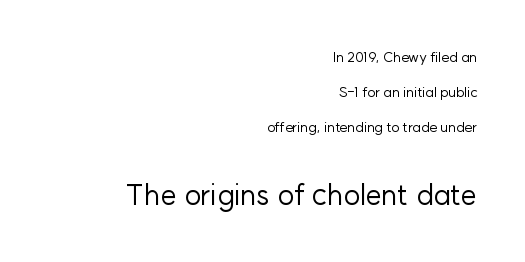
The image shows 29 px regular-weight sans-serif type, upright; set right-aligned, loose line spacing (2.5x), normal letter spacing, not underlined; the second (bottom) block is 2.07x larger; low stroke contrast and a medium x-height.
